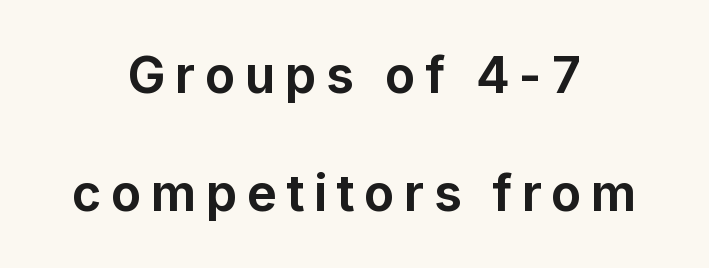
{"serif": "no", "italic": "no", "bold": "yes", "weight": "bold", "width": "normal", "stroke_contrast": "low", "x_height": "medium", "monospaced": "no", "underline": "no", "align": "center", "line_spacing": "loose", "line_spacing_ratio": 2.36, "glyph_px": 50}
